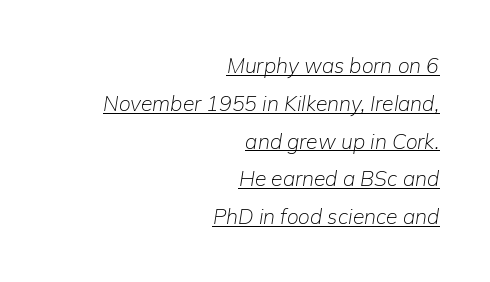
Nothing unusual about the tracking: characters are spaced as the font intends. Does the lettering tilt? It does — this is italic. Every word sits above its own underline. Leftover space on each line is placed entirely before the opening word. No heavy texture on the line: the type isn't bold.
